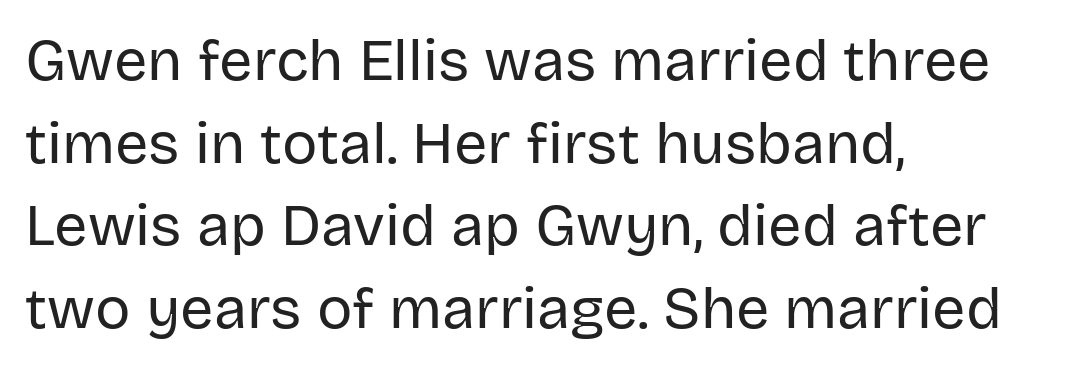
{"serif": "no", "italic": "no", "bold": "no", "weight": "regular", "width": "normal", "stroke_contrast": "low", "x_height": "large", "monospaced": "no", "underline": "no", "align": "left", "line_spacing": "normal", "line_spacing_ratio": 1.4, "letter_spacing": "normal", "letter_spacing_em": 0.0, "glyph_px": 59}
